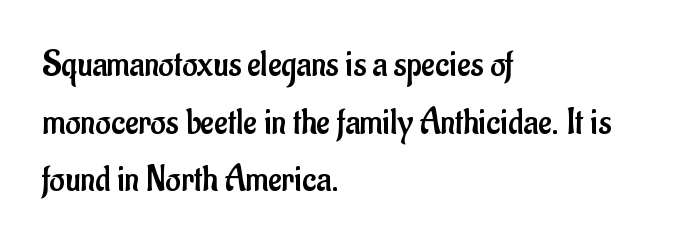
Reading down the block, your eye returns to a fixed left position each line. Each word holds together tightly as a unit, with standard inter-letter gaps. Every character sits straight up, as roman type does. The gap between lines stays unmarked. In terms of leading, this rendering sits right in the middle.
